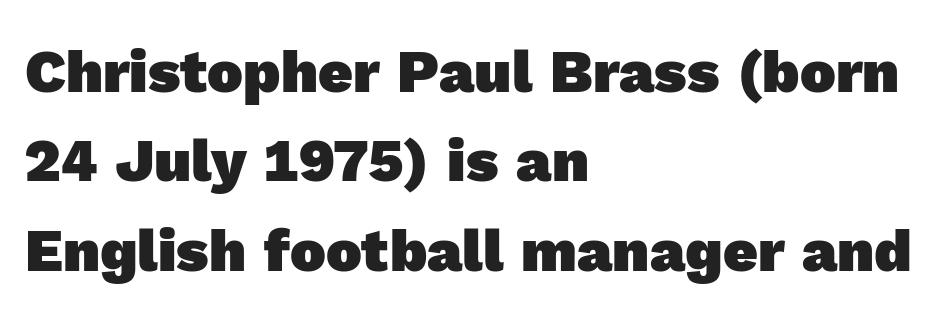
Lines of text with bare space underneath. Is the letter spacing exaggerated? No — it looks like the ordinary default. This rendering uses left alignment, leaving the right contour irregular. The passage shown is typed in a proportional face where columns would drift. Does the type have serifs? No, each stem ends abruptly.
